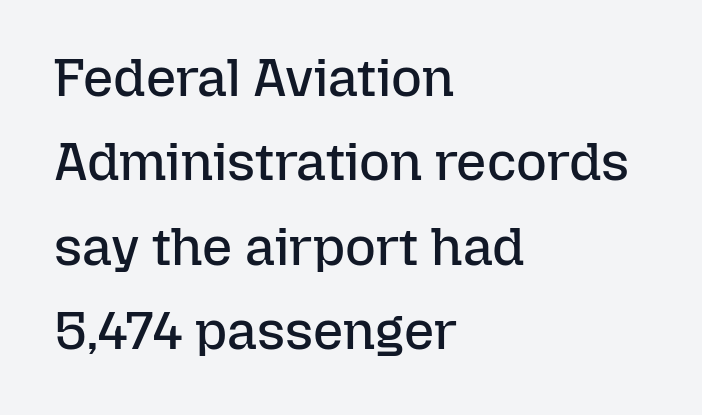
The image shows 53 px regular-weight type, upright; set left-aligned, normal line spacing (1.59x), normal letter spacing, not underlined; low stroke contrast and a medium x-height.
